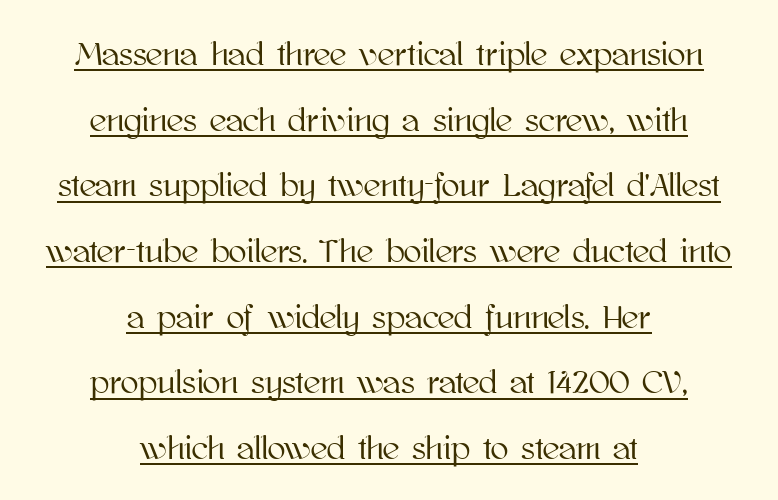
The image shows 33 px text type, upright; set centered, loose line spacing (1.99x), normal letter spacing, underlined; high stroke contrast and a medium x-height.
